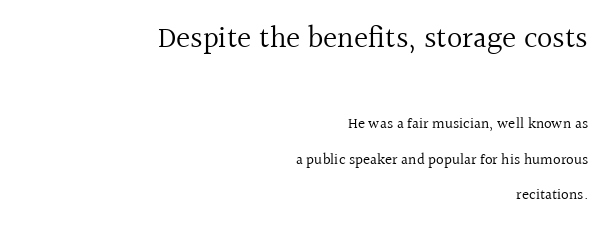
The image shows 30 px regular-weight serif type, upright; set right-aligned, loose line spacing (2.39x), normal letter spacing, not underlined; the first (top) block is 2.0x larger; a medium x-height.
